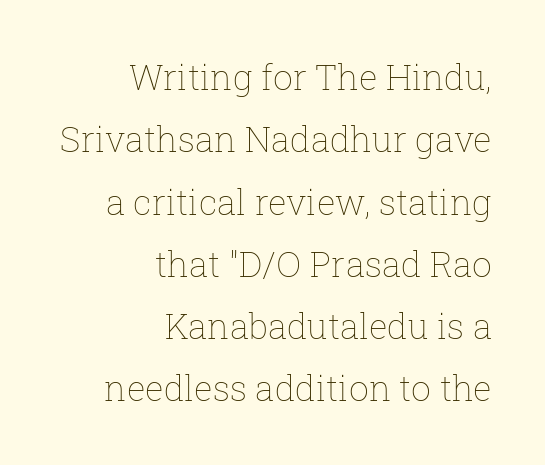
The image shows 35 px thin type, upright; set right-aligned, line spacing 1.78x, normal letter spacing, not underlined; low stroke contrast and a medium x-height.
